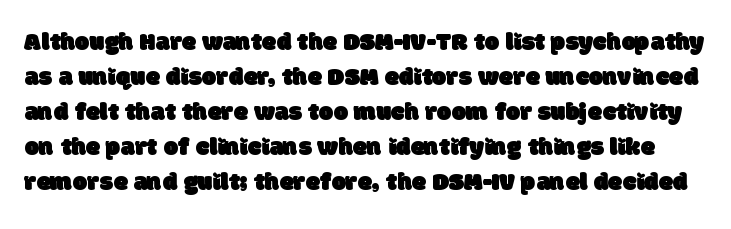
Q: Is the text underlined? A: No.
Q: Is the spacing between letters normal or unusually wide? A: Normal.
Q: Is the spacing between lines tight, normal or loose? A: Normal.
